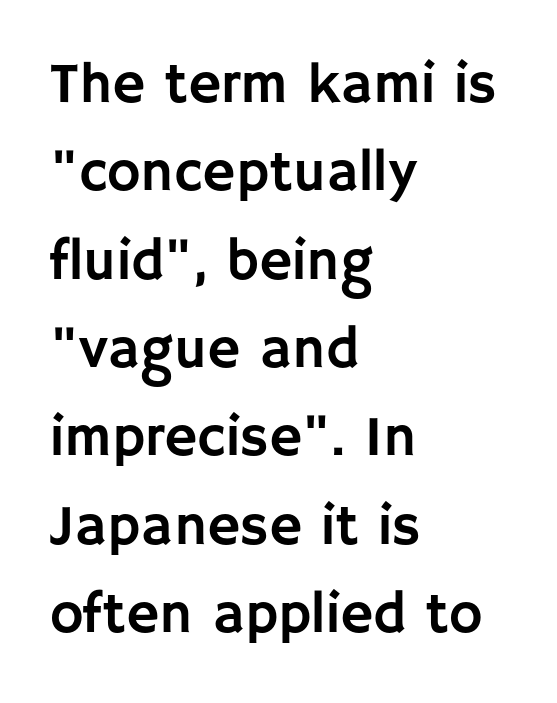
The image shows 57 px sans-serif type, upright; set left-aligned, normal line spacing (1.55x), normal letter spacing, not underlined; low stroke contrast and a large x-height.
